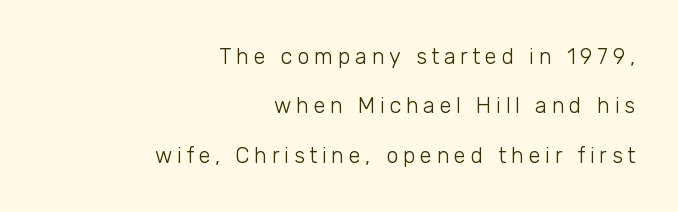
The image shows 22 px text type, upright; set right-aligned, loose line spacing (2.25x), unusually wide letter spacing (+0.21 em), not underlined.
